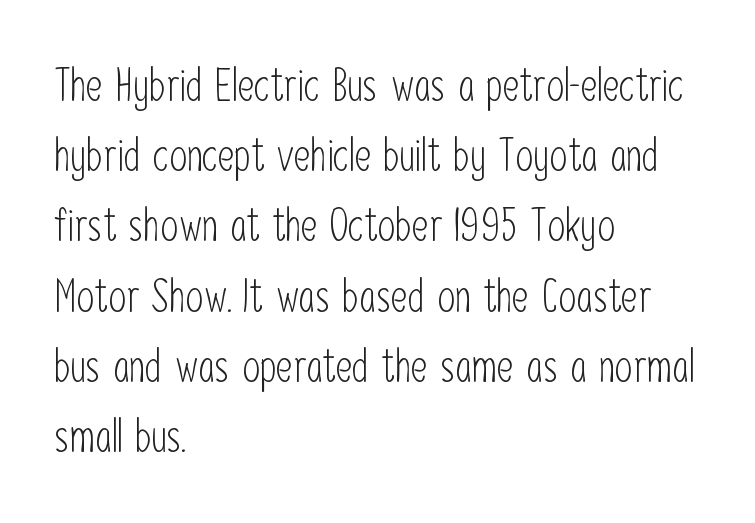
The vertical gap from one line to the next is medium. Is this a fixed-width face? No — the glyphs have proportional, varying widths. The cut favours lightness, reaching ordinary text weight at its darkest. The line texture is even and compact thanks to regular tracking. Rule under the text: the space is simply empty.
